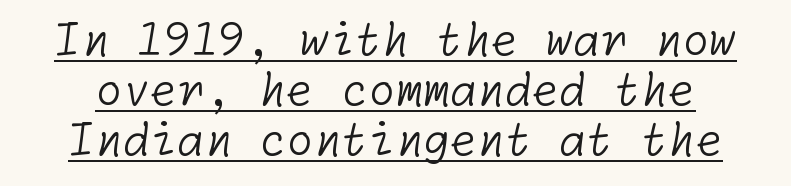
You can tell from the bare stems that sans-serif type was used. The strokes carry an ordinary text weight at most. The line-height multiplier appears low, near solid setting. Short note: letters normally spaced.
